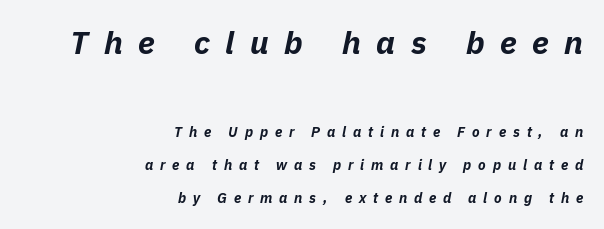
The image shows 32 px bold type, italic (leaning right); set right-aligned, loose line spacing (2.36x), unusually wide letter spacing (+0.49 em), not underlined; the first (top) block is 2.29x larger; low stroke contrast and a medium x-height.
